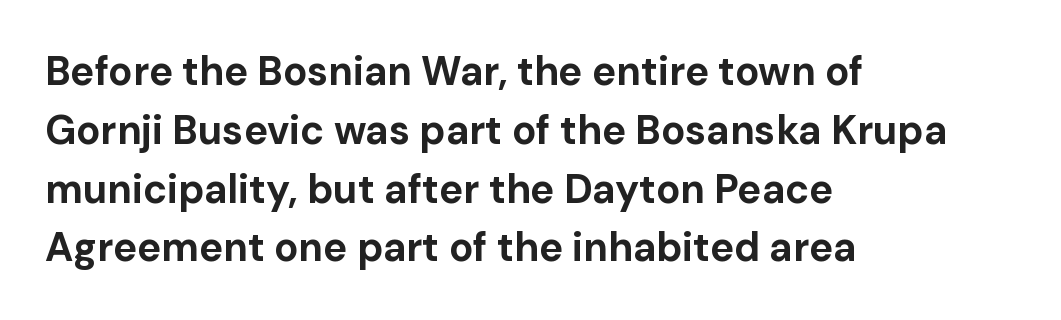
The face used here is proportionally spaced, like ordinary book or web type. The passage shown is emphatically bold. Decoration check: the copy has no underline. Stroke terminals: plain, sans-serif.
